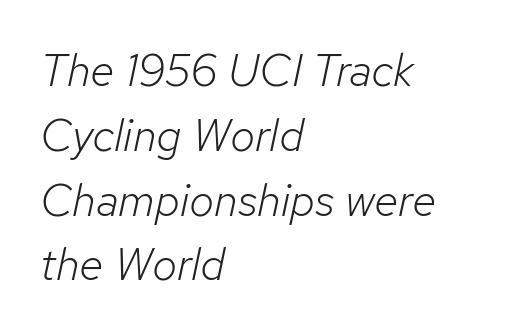
The image shows 45 px light type, italic (leaning right); set left-aligned, normal line spacing (1.44x), normal letter spacing, not underlined; low stroke contrast and a medium x-height.
